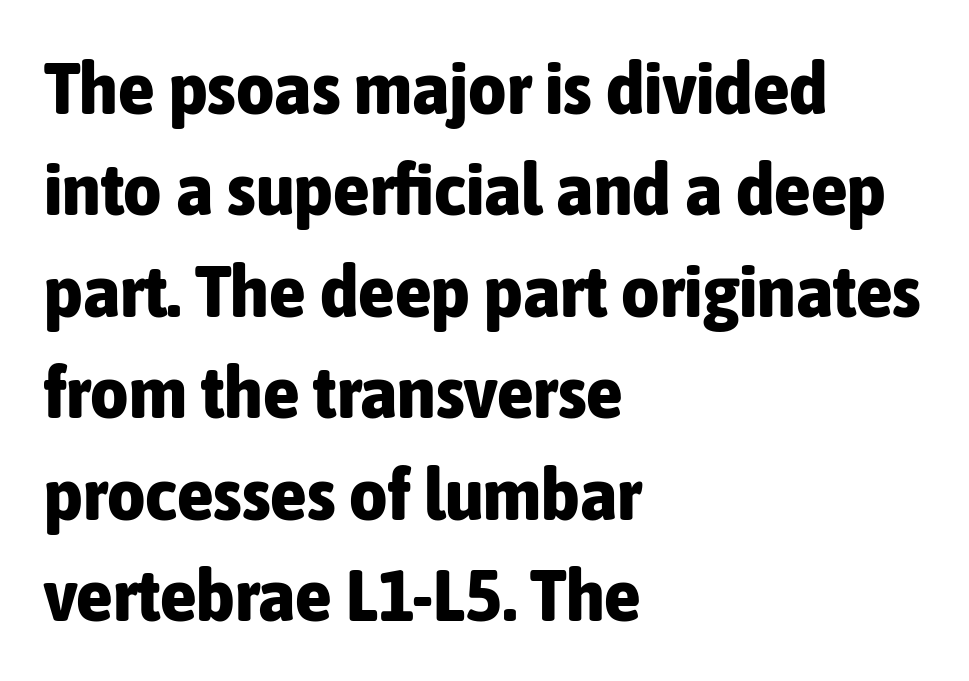
Only glyphs here, with clear space below each row. Is there much room between lines? A standard amount, neither cramped nor airy. Does the type have serifs? No, each stem ends abruptly. Tall strokes in this sample are plumb rather than angled. Plenty of ink on the page — the face is bold.
